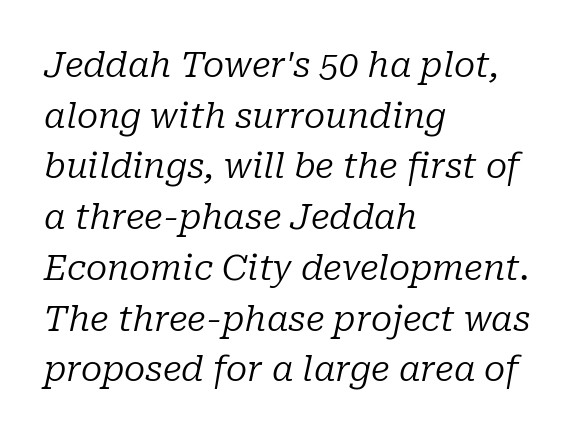
Q: Is the text bold? A: No.
Q: Is the text italic (slanted)? A: Yes, it leans right by about 10 degrees.
Q: Is the typeface a serif or a sans-serif typeface? A: Serif.
Q: Is the text underlined? A: No.
Q: How is the paragraph aligned? A: Left-aligned.
Q: Is the spacing between letters normal or unusually wide? A: Normal.
Q: Is the spacing between lines tight, normal or loose? A: Normal.
Q: Width (condensed, normal, or wide)? A: Normal.
Q: Stroke contrast? A: Low.
Q: x-height? A: Medium.
Q: Monospaced? A: No.
